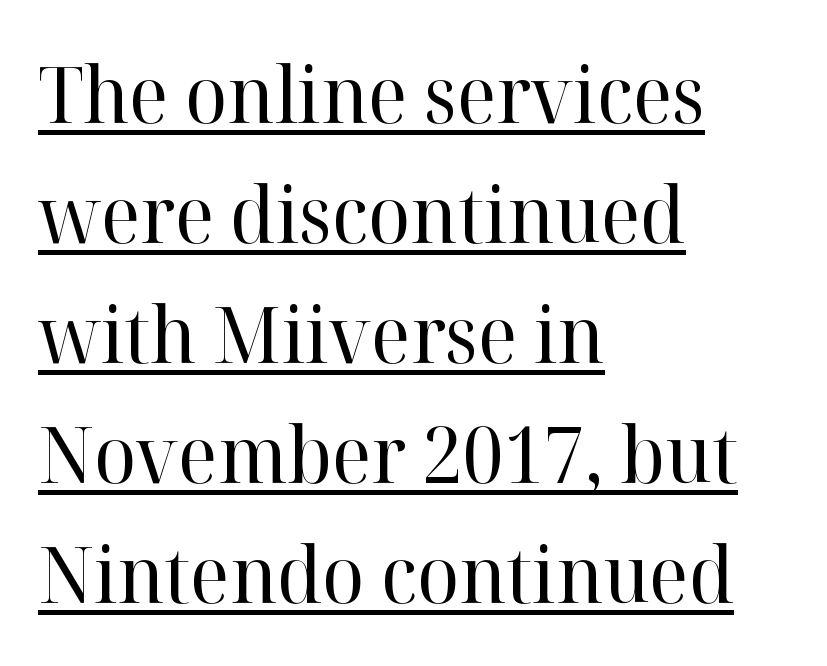
The image shows 79 px regular-weight serif type, upright; set left-aligned, normal line spacing (1.52x), normal letter spacing, underlined; high stroke contrast and a medium x-height.
